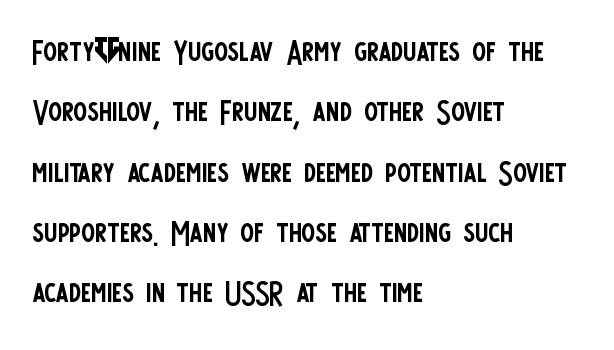
Q: Is the text bold? A: No.
Q: Is the text italic (slanted)? A: No, it is upright.
Q: Is the typeface a serif or a sans-serif typeface? A: Sans-serif.
Q: Is the text underlined? A: No.
Q: How is the paragraph aligned? A: Left-aligned.
Q: Is the spacing between letters normal or unusually wide? A: Normal.
Q: Is the spacing between lines tight, normal or loose? A: Normal.
Q: Width (condensed, normal, or wide)? A: Condensed.
Q: Stroke contrast? A: Low.
Q: x-height? A: Large.
Q: Monospaced? A: No.
